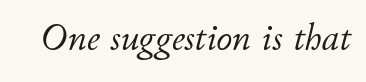
The image shows 39 px light type, italic (leaning right); set normal letter spacing, not underlined; low stroke contrast and a small x-height.
